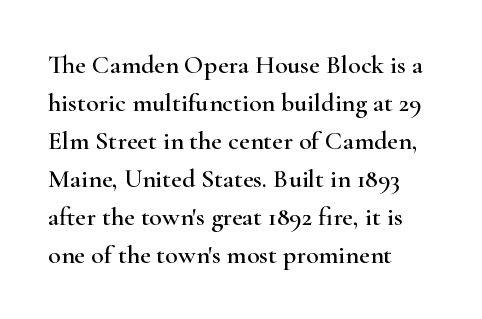
Vertical strokes here are truly vertical. Inter-character spacing is left at the font's built-in metrics. Beneath every word, the page is bare. The typesetter chose a ragged-right arrangement here. Quick note: interline space is typical.
